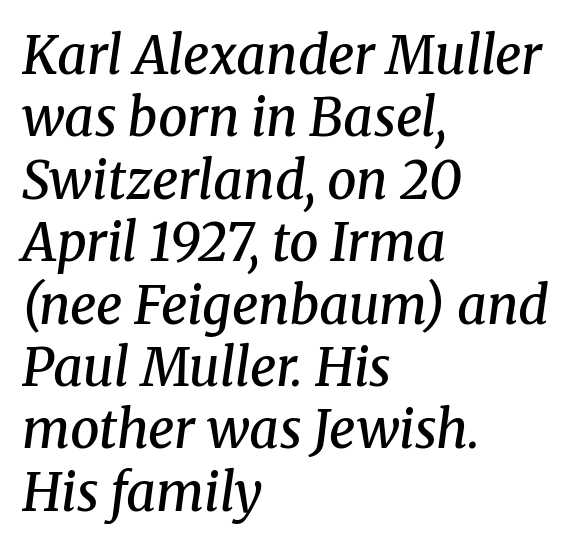
{"serif": "yes", "italic": "yes", "lean": "right", "slant_degrees": 8, "bold": "semi", "weight": "semibold", "width": "normal", "stroke_contrast": "medium", "x_height": "medium", "monospaced": "no", "underline": "no", "align": "left", "line_spacing_ratio": 1.2, "letter_spacing": "normal", "letter_spacing_em": 0.0, "glyph_px": 52}
